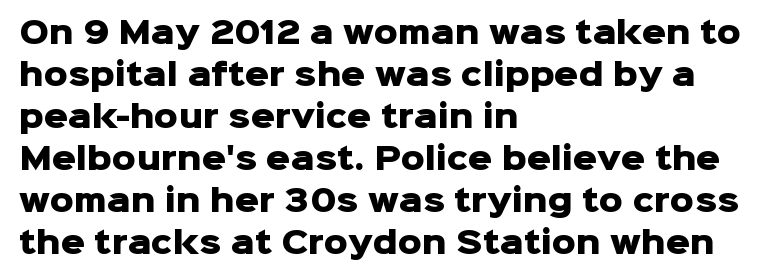
Q: Is the text bold? A: Yes.
Q: Is the text italic (slanted)? A: No, it is upright.
Q: Is the typeface a serif or a sans-serif typeface? A: Sans-serif.
Q: Is the text underlined? A: No.
Q: How is the paragraph aligned? A: Left-aligned.
Q: Is the spacing between letters normal or unusually wide? A: Normal.
Q: Is the spacing between lines tight, normal or loose? A: Normal.
Q: Width (condensed, normal, or wide)? A: Normal.
Q: Stroke contrast? A: Low.
Q: x-height? A: Medium.
Q: Monospaced? A: No.
